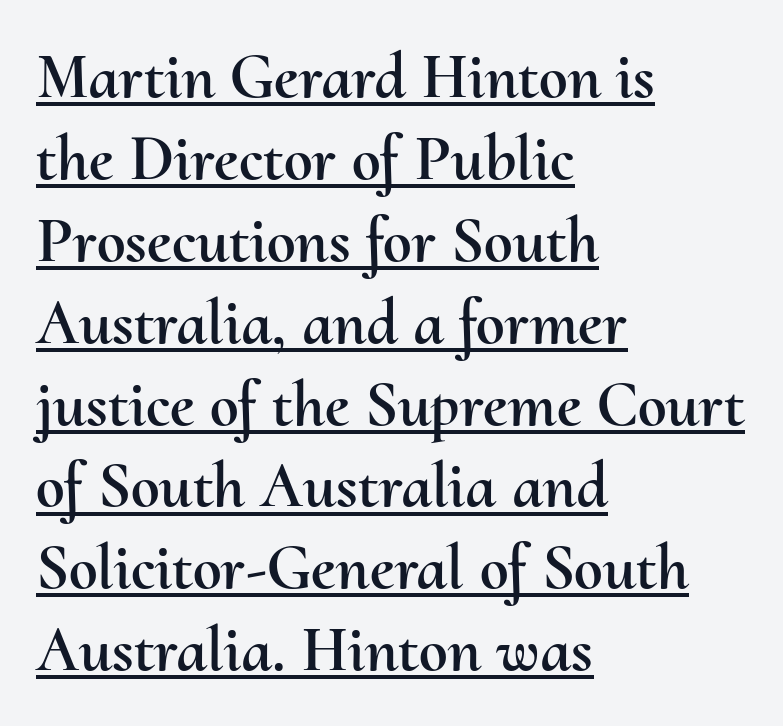
This sample carries an underscore along the baseline area. Summary of vertical rhythm: regular, with standard interline spacing. Which margin do the lines hug? The left one — the right edge is uneven. The lettering stays uniformly vertical, giving the passage a roman look.
